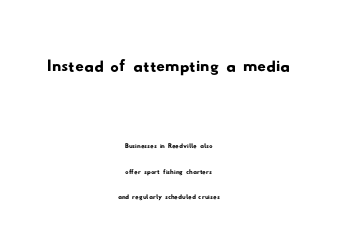
A bare baseline throughout the passage. Standard letterfit; no display-style spreading of the glyphs. Examine the stroke ends and you'll find no serifs. The upper block of text is set noticeably larger than the block beneath it.
